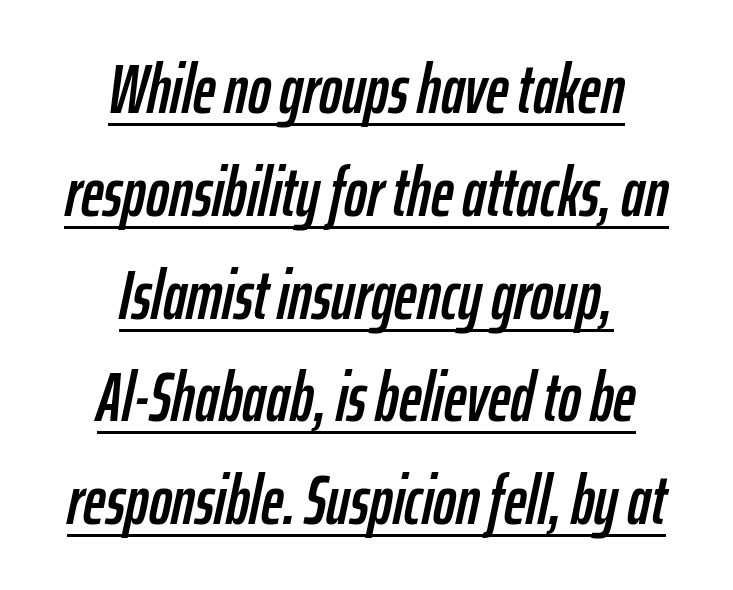
{"italic": "yes", "lean": "right", "slant_degrees": 12, "width": "condensed", "stroke_contrast": "low", "x_height": "medium", "monospaced": "no", "underline": "yes", "align": "center", "line_spacing": "normal", "line_spacing_ratio": 1.49, "letter_spacing": "normal", "letter_spacing_em": 0.0, "glyph_px": 69}
